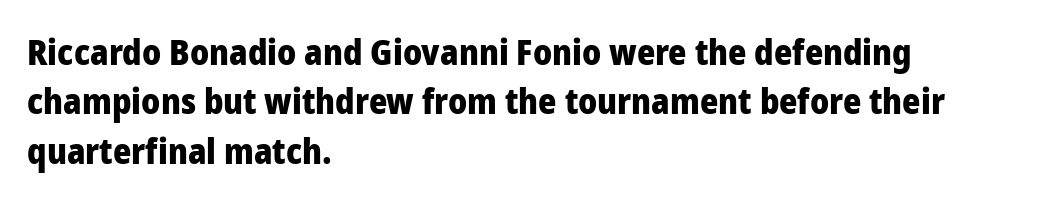
The image shows 35 px heavy sans-serif type, upright; set left-aligned, normal line spacing (1.41x), normal letter spacing, not underlined; low stroke contrast and a medium x-height.
